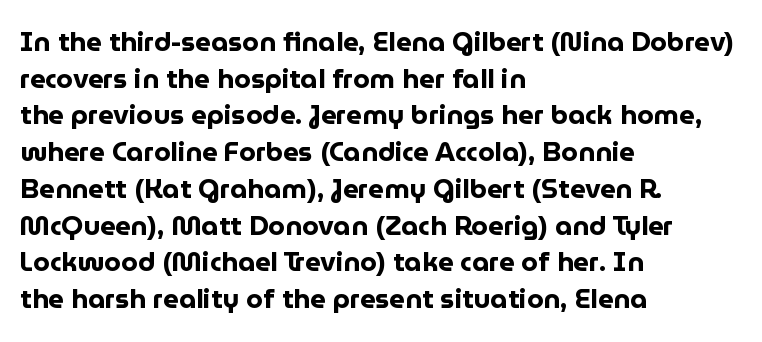
The image shows 27 px bold type, upright; set left-aligned, normal line spacing (1.36x), normal letter spacing, not underlined.
